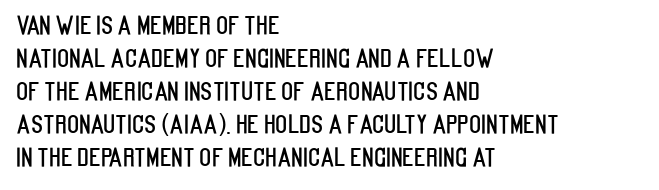
Every row of glyphs begins at an identical x-position on the left. Words appear dense and cohesive because spacing is normal. Unlike italic type, these characters show no tilt at all. Vertical spacing — default. Check under the words: just untouched page.
